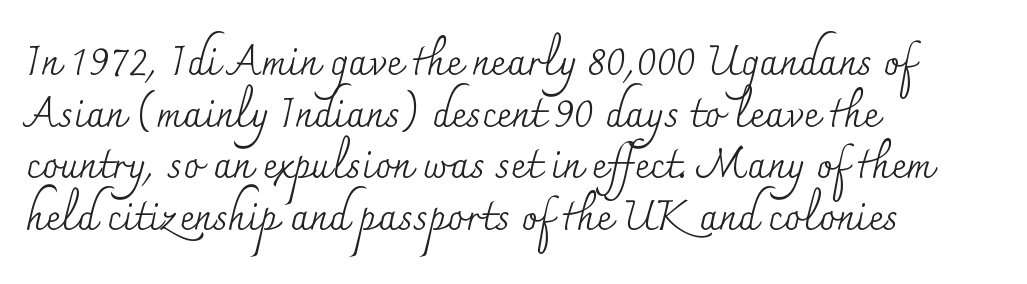
Q: Is the text bold? A: No.
Q: Is the text italic (slanted)? A: Yes.
Q: Is the typeface a serif or a sans-serif typeface? A: Serif.
Q: Is the text underlined? A: No.
Q: How is the paragraph aligned? A: Left-aligned.
Q: Is the spacing between letters normal or unusually wide? A: Normal.
Q: Is the spacing between lines tight, normal or loose? A: Normal.
Q: Width (condensed, normal, or wide)? A: Normal.
Q: Stroke contrast? A: Medium.
Q: x-height? A: Small.
Q: Monospaced? A: No.
